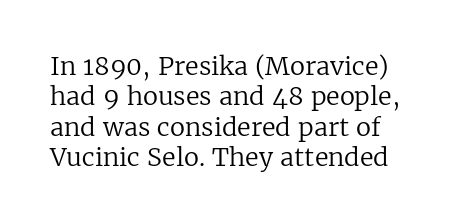
The image shows 25 px text type, upright; set left-aligned, line spacing 1.22x, normal letter spacing, not underlined.
